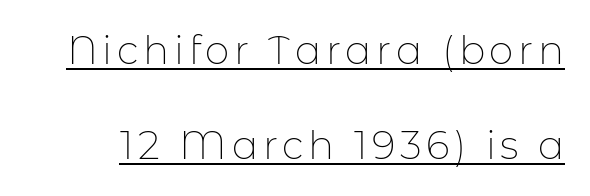
{"serif": "no", "italic": "no", "bold": "no", "weight": "thin", "width": "normal", "stroke_contrast": "low", "x_height": "medium", "monospaced": "no", "underline": "yes", "line_spacing": "loose", "line_spacing_ratio": 2.44, "glyph_px": 39}
